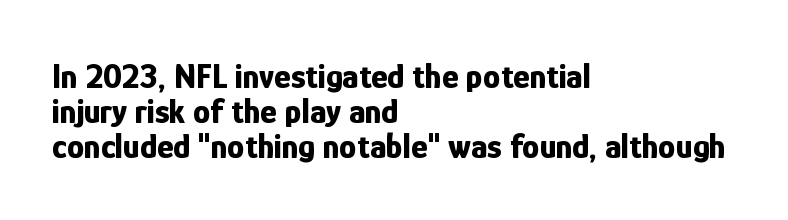
Q: Is the text bold? A: Yes.
Q: Is the text italic (slanted)? A: No, it is upright.
Q: Is the typeface a serif or a sans-serif typeface? A: Sans-serif.
Q: Is the text underlined? A: No.
Q: How is the paragraph aligned? A: Left-aligned.
Q: Is the spacing between letters normal or unusually wide? A: Normal.
Q: Is the spacing between lines tight, normal or loose? A: Tight.
Q: Width (condensed, normal, or wide)? A: Condensed.
Q: Stroke contrast? A: Low.
Q: x-height? A: Medium.
Q: Monospaced? A: No.
